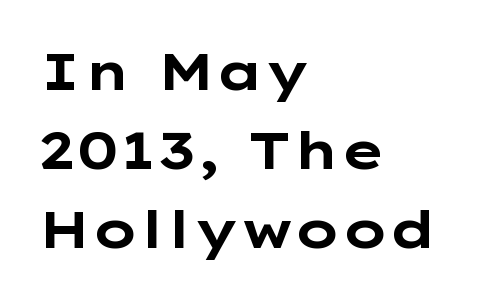
Q: Is the text bold? A: Yes.
Q: Is the text italic (slanted)? A: No, it is upright.
Q: Is the typeface a serif or a sans-serif typeface? A: Sans-serif.
Q: Is the text underlined? A: No.
Q: How is the paragraph aligned? A: Left-aligned.
Q: Is the spacing between letters normal or unusually wide? A: Normal.
Q: Is the spacing between lines tight, normal or loose? A: Normal.
Q: Width (condensed, normal, or wide)? A: Wide.
Q: Stroke contrast? A: Low.
Q: x-height? A: Medium.
Q: Monospaced? A: No.
